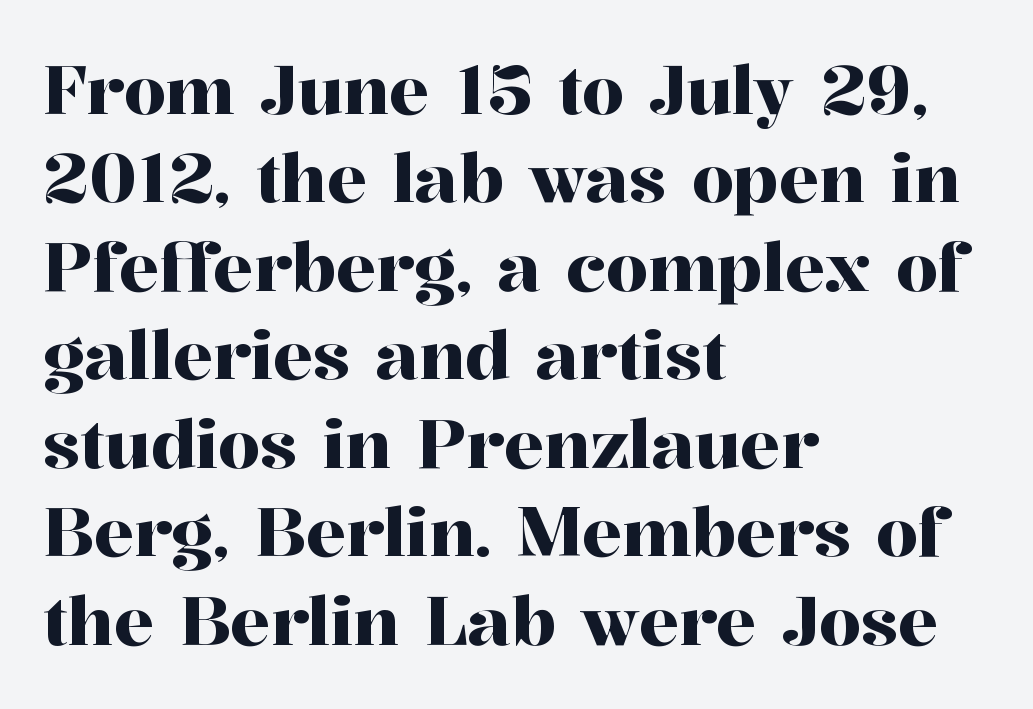
{"serif": "yes", "italic": "no", "width": "normal", "stroke_contrast": "high", "x_height": "medium", "monospaced": "no", "underline": "no", "align": "left", "line_spacing": "normal", "line_spacing_ratio": 1.32, "letter_spacing": "normal", "letter_spacing_em": 0.0, "glyph_px": 67}
